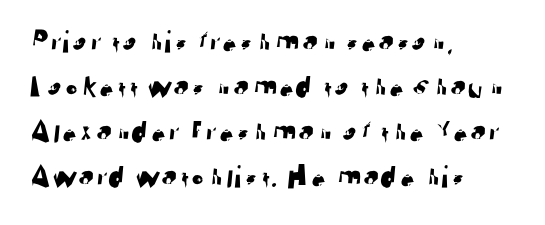
Q: Is the typeface a serif or a sans-serif typeface? A: Sans-serif.
Q: Is the text underlined? A: No.
Q: How is the paragraph aligned? A: Left-aligned.
Q: Is the spacing between letters normal or unusually wide? A: Normal.
Q: Is the spacing between lines tight, normal or loose? A: Normal.
Q: Width (condensed, normal, or wide)? A: Normal.
Q: Stroke contrast? A: Low.
Q: x-height? A: Medium.
Q: Monospaced? A: No.
